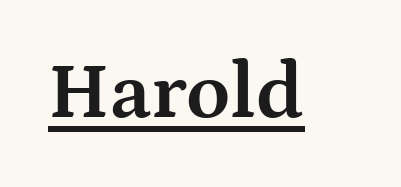
Q: Is the text bold? A: Yes.
Q: Is the text italic (slanted)? A: No, it is upright.
Q: Is the typeface a serif or a sans-serif typeface? A: Serif.
Q: Is the text underlined? A: Yes.
Q: Is the spacing between letters normal or unusually wide? A: Normal.
Q: Width (condensed, normal, or wide)? A: Wide.
Q: Stroke contrast? A: Medium.
Q: x-height? A: Medium.
Q: Monospaced? A: No.
